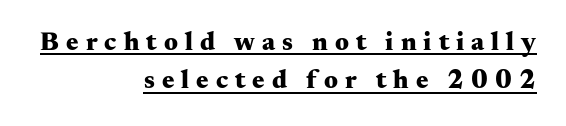
What stands out about the letter spacing? Its width — letters are far apart. Is there any slant? The stems are plumb. Heft: maximum for text — a bold. A baseline rule has been typeset under these characters.
